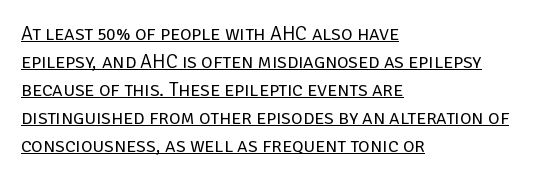
Q: Is the text bold? A: No.
Q: Is the text italic (slanted)? A: No, it is upright.
Q: Is the text underlined? A: Yes.
Q: How is the paragraph aligned? A: Left-aligned.
Q: Is the spacing between letters normal or unusually wide? A: Normal.
Q: Is the spacing between lines tight, normal or loose? A: Normal.
